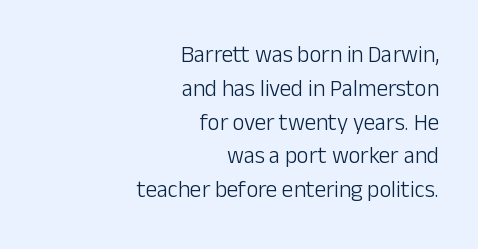
The image shows 23 px text type, upright; set right-aligned, normal line spacing (1.47x), normal letter spacing, not underlined.
